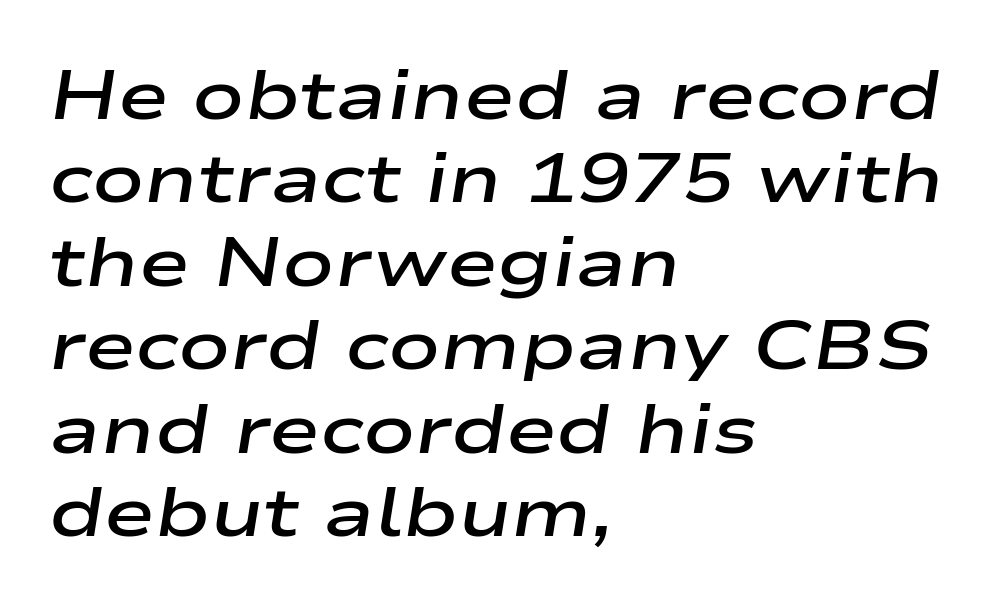
Q: Is the text bold? A: Semi-bold.
Q: Is the text italic (slanted)? A: Yes, it leans right by about 9 degrees.
Q: Is the text underlined? A: No.
Q: How is the paragraph aligned? A: Left-aligned.
Q: Is the spacing between letters normal or unusually wide? A: Normal.
Q: Width (condensed, normal, or wide)? A: Wide.
Q: Stroke contrast? A: Low.
Q: x-height? A: Medium.
Q: Monospaced? A: No.
